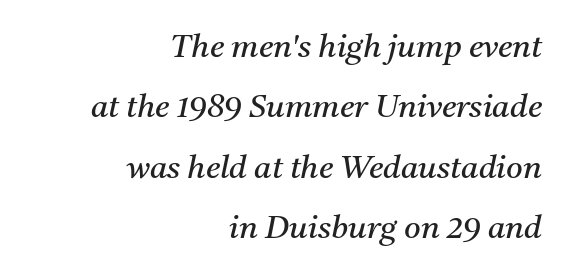
{"serif": "yes", "italic": "yes", "lean": "right", "slant_degrees": 11, "bold": "no", "weight": "regular", "width": "normal", "stroke_contrast": "medium", "x_height": "medium", "monospaced": "no", "underline": "no", "align": "right", "line_spacing_ratio": 1.89, "letter_spacing": "normal", "letter_spacing_em": 0.0, "glyph_px": 32}
